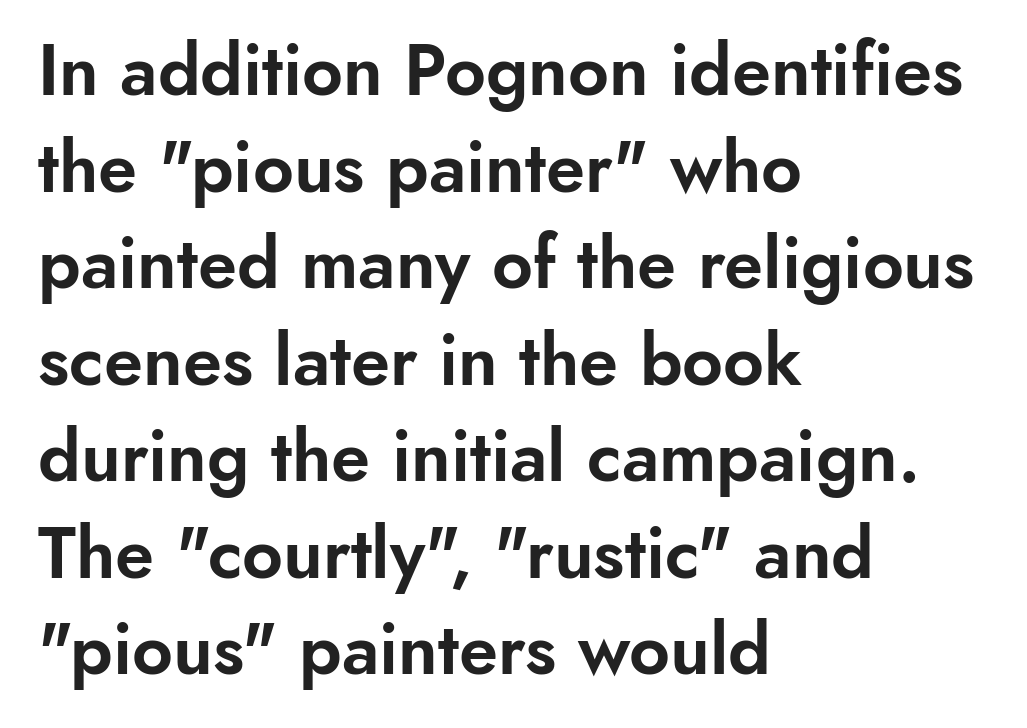
Q: Is the text italic (slanted)? A: No, it is upright.
Q: Is the typeface a serif or a sans-serif typeface? A: Sans-serif.
Q: Is the text underlined? A: No.
Q: How is the paragraph aligned? A: Left-aligned.
Q: Is the spacing between letters normal or unusually wide? A: Normal.
Q: Is the spacing between lines tight, normal or loose? A: Normal.
Q: Width (condensed, normal, or wide)? A: Normal.
Q: Stroke contrast? A: Low.
Q: x-height? A: Small.
Q: Monospaced? A: No.
